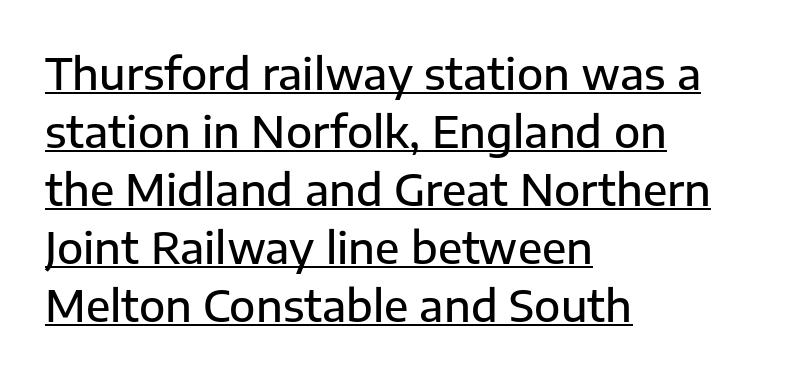
Q: Is the text bold? A: Semi-bold.
Q: Is the text italic (slanted)? A: No, it is upright.
Q: Is the typeface a serif or a sans-serif typeface? A: Sans-serif.
Q: Is the text underlined? A: Yes.
Q: How is the paragraph aligned? A: Left-aligned.
Q: Is the spacing between letters normal or unusually wide? A: Normal.
Q: Is the spacing between lines tight, normal or loose? A: Normal.
Q: Width (condensed, normal, or wide)? A: Normal.
Q: Stroke contrast? A: Low.
Q: x-height? A: Medium.
Q: Monospaced? A: No.
